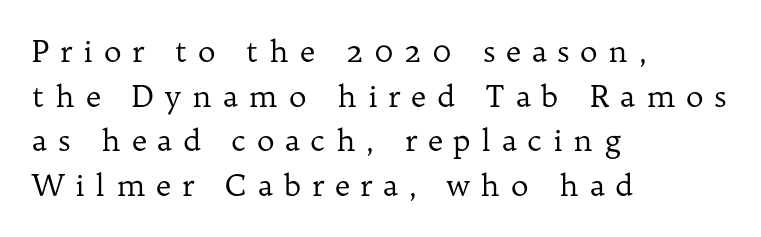
{"serif": "yes", "italic": "no", "bold": "no", "weight": "regular", "width": "normal", "stroke_contrast": "low", "x_height": "medium", "monospaced": "no", "underline": "no", "align": "left", "line_spacing": "normal", "line_spacing_ratio": 1.49, "letter_spacing": "wide", "letter_spacing_em": 0.35, "glyph_px": 30}
